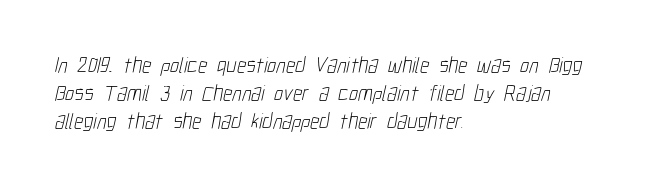
{"bold": "no", "underline": "no", "align": "left", "line_spacing": "normal", "line_spacing_ratio": 1.27, "letter_spacing": "normal", "letter_spacing_em": 0.0, "glyph_px": 22}
